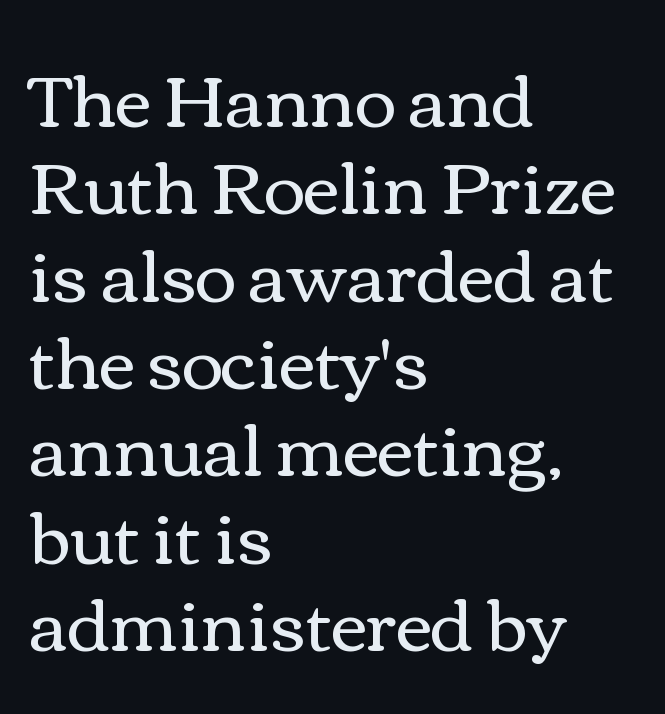
Characters remain perfectly vertical along every line. Horizontal alignment here is leftward, the default for most running prose. Check the space under the baseline: it is left empty. Look at the tracking — it's just the regular setting, nothing added. Here the designer chose a conventional face with non-uniform glyph widths.
